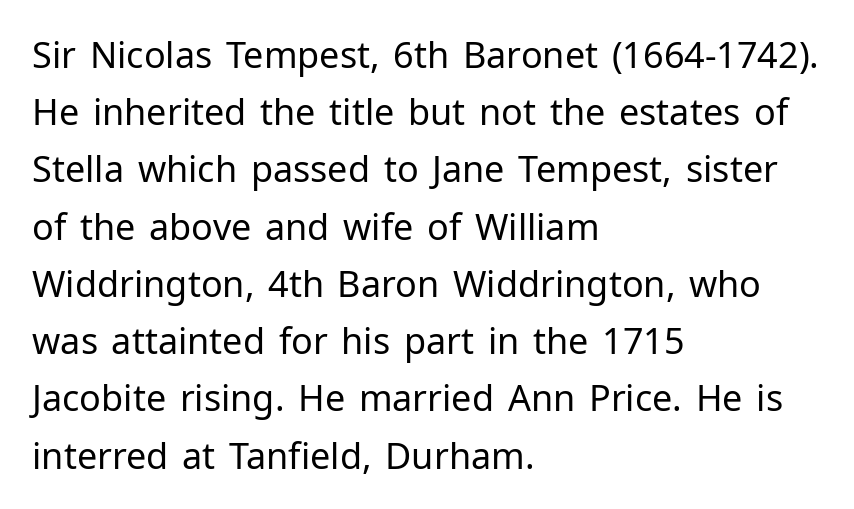
{"serif": "no", "italic": "no", "bold": "no", "weight": "regular", "width": "normal", "stroke_contrast": "low", "x_height": "medium", "monospaced": "no", "underline": "no", "align": "left", "line_spacing": "normal", "line_spacing_ratio": 1.59, "letter_spacing": "normal", "letter_spacing_em": 0.0, "glyph_px": 36}
